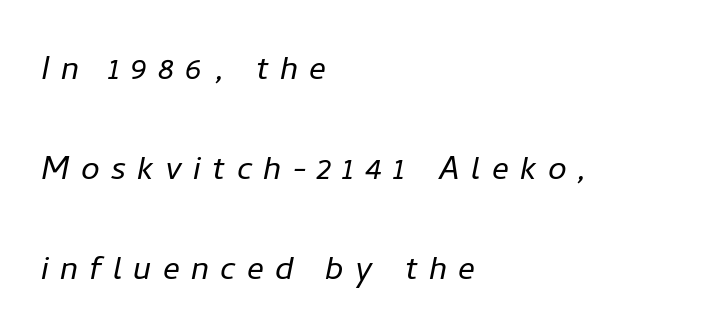
The image shows 42 px light type, italic (leaning right); set left-aligned, loose line spacing (2.38x), unusually wide letter spacing (+0.27 em), not underlined; low stroke contrast and a medium x-height.
